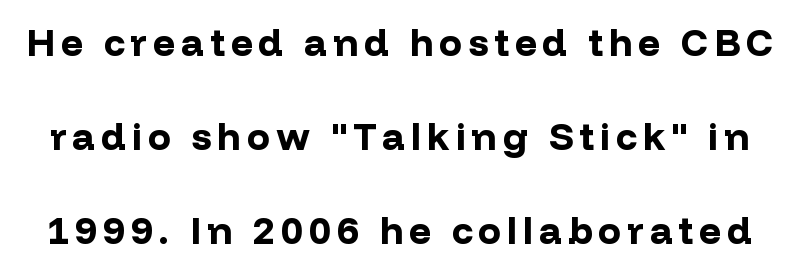
The image shows 38 px bold sans-serif type, upright; set loose line spacing (2.48x), not underlined; low stroke contrast and a medium x-height.
